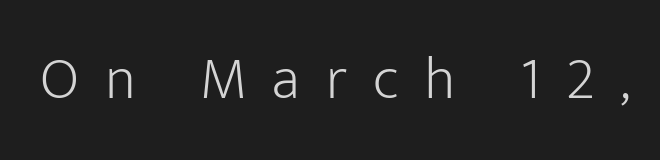
Glyph-to-glyph distance is far greater than everyday printed text. Words float on clear page, feet unadorned. The characters are drawn with everyday or finer stroke widths. Note: no serifs on the glyphs. Character widths vary here, with narrow letters taking less room than wide ones.
